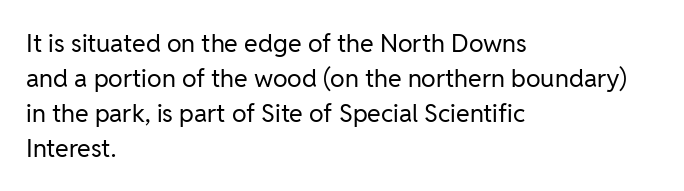
Nobody drew a line under any word here. The passage is arranged the way most books set body copy — flush left. Is the stroke heavy? The answer is a plain regular-or-lighter. Nobody touched the tracking dial on this one. A roman cut, with each character standing at attention. The space between consecutive lines is moderate.
